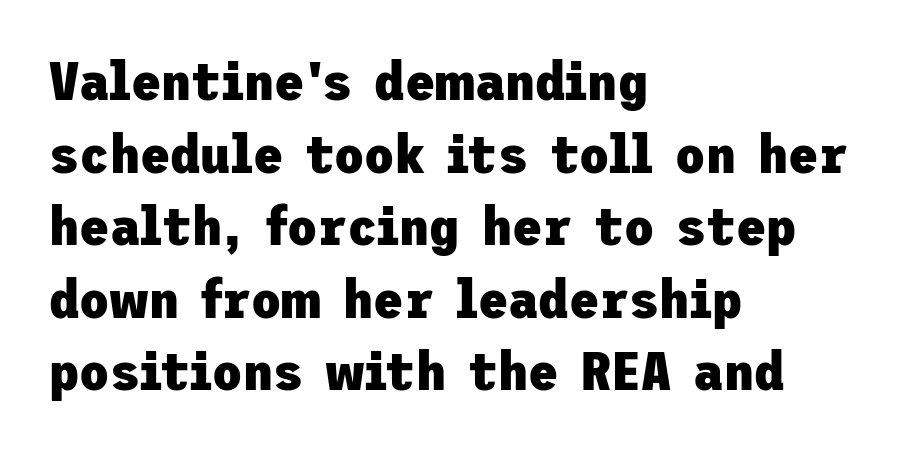
This sample keeps an unexceptional amount of space between lines. Alignment: flush left. The strip under each line holds only bare page. No feet cap the strokes, marking this as sans-serif type. This is heavy type, rendered in bold. The lettering holds an erect, upright posture throughout.
